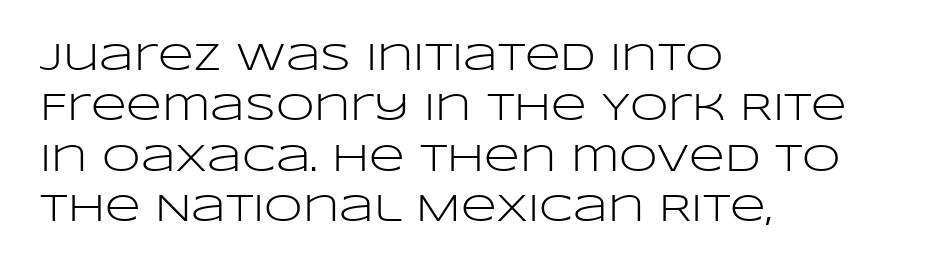
The image shows 39 px light, wide sans-serif type, upright; set left-aligned, normal line spacing (1.29x), normal letter spacing, not underlined; low stroke contrast and a large x-height.
